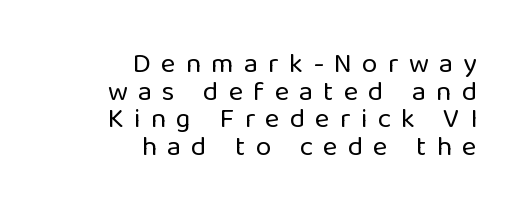
Q: Is the text bold? A: No.
Q: Is the text italic (slanted)? A: No, it is upright.
Q: Is the typeface a serif or a sans-serif typeface? A: Sans-serif.
Q: Is the text underlined? A: No.
Q: How is the paragraph aligned? A: Right-aligned.
Q: Is the spacing between letters normal or unusually wide? A: Unusually wide.
Q: Is the spacing between lines tight, normal or loose? A: Tight.
Q: Width (condensed, normal, or wide)? A: Normal.
Q: Stroke contrast? A: Low.
Q: x-height? A: Medium.
Q: Monospaced? A: No.
